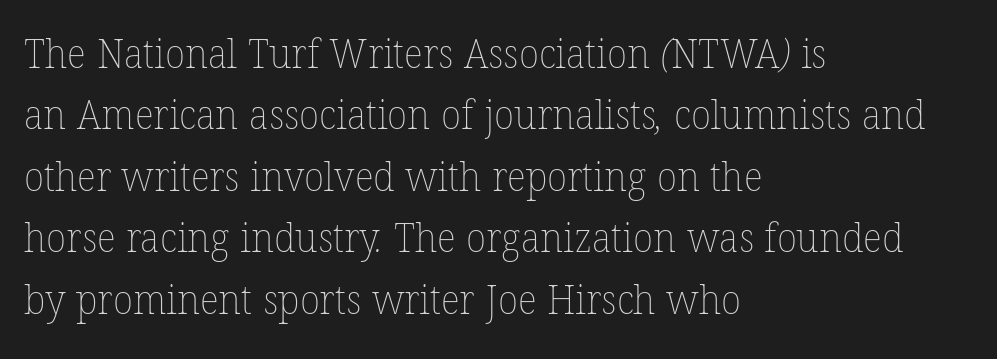
Q: Is the text bold? A: No.
Q: Is the text underlined? A: No.
Q: How is the paragraph aligned? A: Left-aligned.
Q: Is the spacing between letters normal or unusually wide? A: Normal.
Q: Is the spacing between lines tight, normal or loose? A: Normal.
Q: Width (condensed, normal, or wide)? A: Normal.
Q: Stroke contrast? A: Low.
Q: x-height? A: Medium.
Q: Monospaced? A: No.
